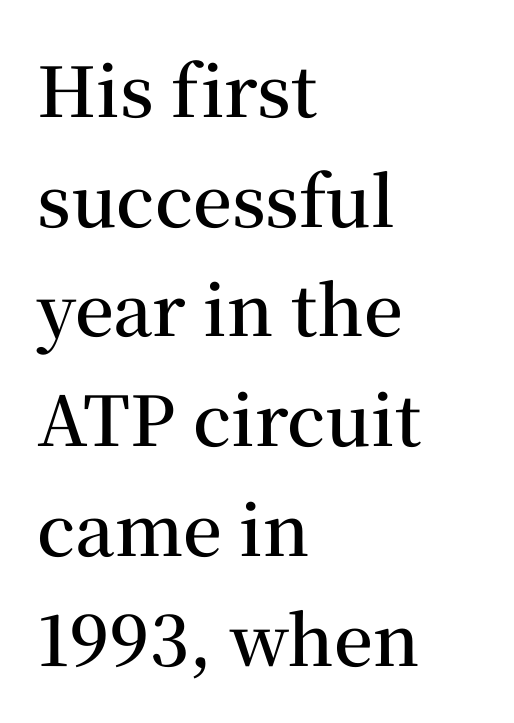
The block of text has a typical density, with ordinary space between rows. Check where the strokes stop: tiny serifs finish them off. Quick note: underline off. On the weight axis this lands at semibold, roughly 600.
